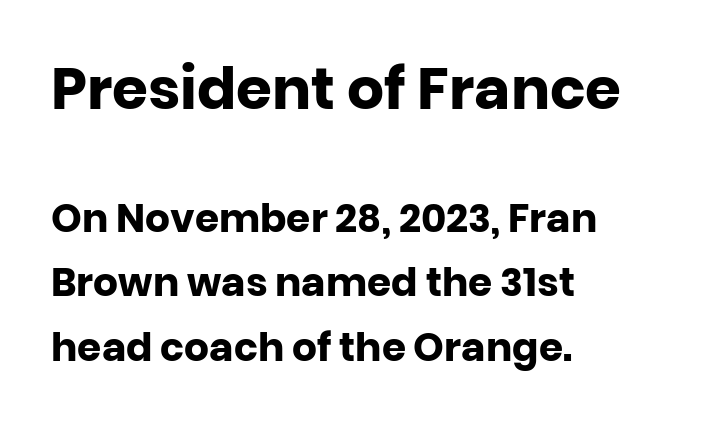
The image shows 58 px heavy sans-serif type, upright; set left-aligned, normal line spacing (1.65x), normal letter spacing, not underlined; the first (top) block is 1.49x larger; low stroke contrast and a large x-height.
